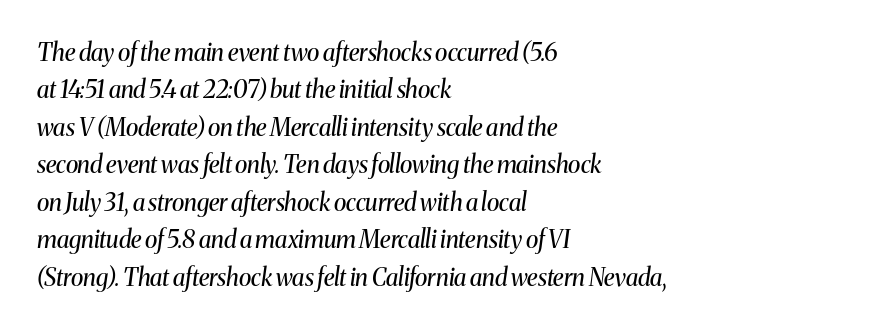
Casual observation: everything's shoved over to the left. Clear beneath every line of the passage. Compared with ordinary roman type, these characters are visibly tilted. You could call the tracking neutral — neither tight nor loose.
